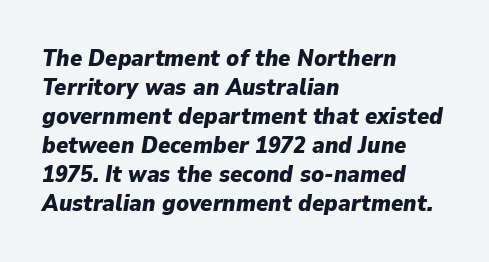
Q: Is the text bold? A: Yes.
Q: Is the text italic (slanted)? A: Yes, it leans right by about 9 degrees.
Q: Is the text underlined? A: No.
Q: How is the paragraph aligned? A: Left-aligned.
Q: Is the spacing between letters normal or unusually wide? A: Normal.
Q: Is the spacing between lines tight, normal or loose? A: Normal.
